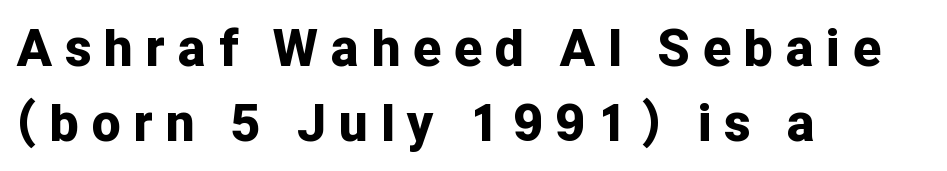
Q: Is the text bold? A: Yes.
Q: Is the text italic (slanted)? A: No, it is upright.
Q: Is the typeface a serif or a sans-serif typeface? A: Sans-serif.
Q: Is the text underlined? A: No.
Q: How is the paragraph aligned? A: Left-aligned.
Q: Is the spacing between letters normal or unusually wide? A: Unusually wide.
Q: Is the spacing between lines tight, normal or loose? A: Normal.
Q: Width (condensed, normal, or wide)? A: Normal.
Q: Stroke contrast? A: Low.
Q: x-height? A: Medium.
Q: Monospaced? A: No.
